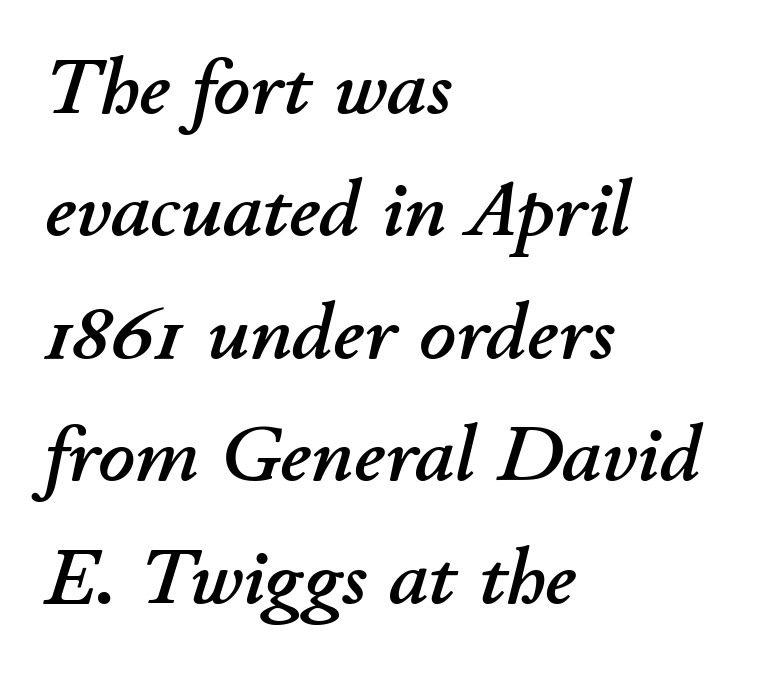
In terms of posture, this sample is oblique. Words appear dense and cohesive because spacing is normal. Casual observation: everything's shoved over to the left. The baseline area is clear.
